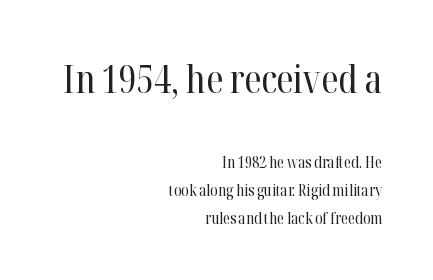
{"serif": "yes", "italic": "no", "bold": "no", "weight": "regular", "width": "condensed", "stroke_contrast": "high", "x_height": "medium", "monospaced": "no", "underline": "no", "align": "right", "line_spacing_ratio": 1.74, "letter_spacing": "normal", "letter_spacing_em": 0.0, "larger_block": "first", "size_ratio": 2.44, "glyph_px": 39}
